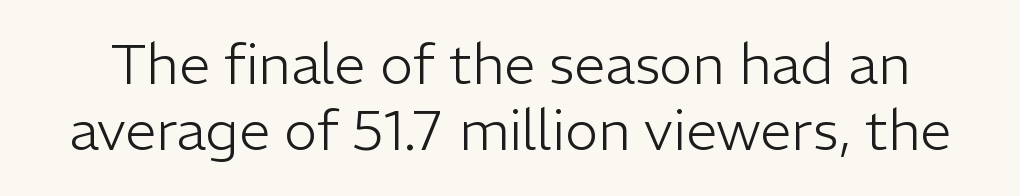
A light-to-regular cut is what we see here. A typesetter would call this zero additional tracking. The face used here is proportionally spaced, like ordinary book or web type. A sans-serif font was chosen for this passage.
